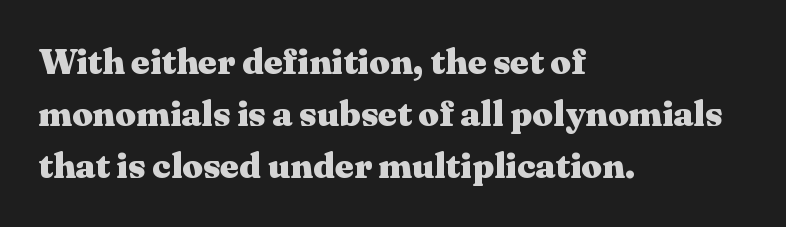
This sample has the flowing, uneven cadence of proportional lettering. The typography opts for an upright posture over an oblique one. Beneath every word, the page is bare. The face used here is rendered with its standard letterfit.
